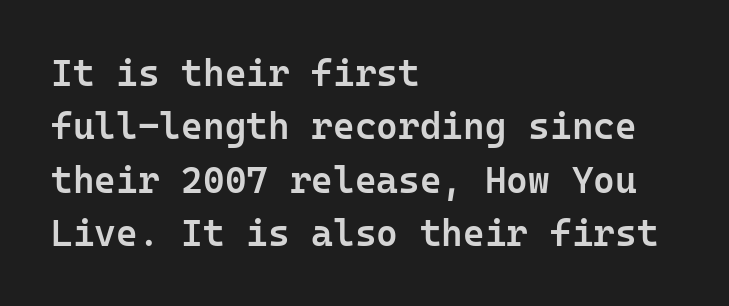
The letters carry no serifs — their stems end cleanly without finishing strokes. Students, this is semibold: more ink than regular, less than bold. Nobody drew a line under any word here. Regarding leading, the lines here are spaced in the standard way.
